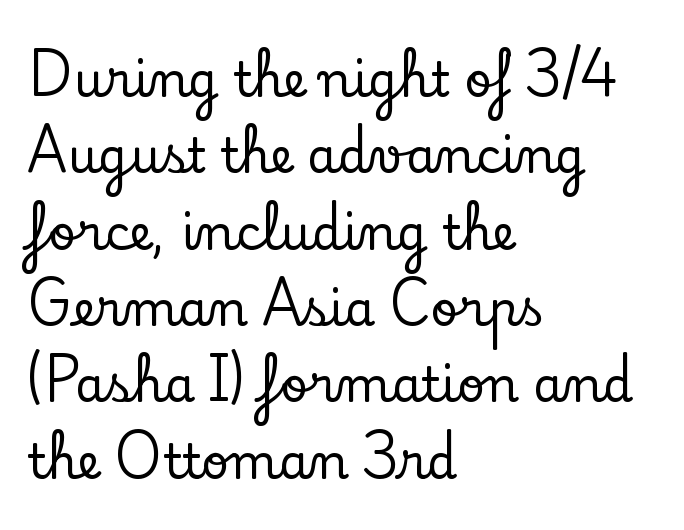
Q: Is the text italic (slanted)? A: No, it is upright.
Q: Is the text underlined? A: No.
Q: How is the paragraph aligned? A: Left-aligned.
Q: Is the spacing between letters normal or unusually wide? A: Normal.
Q: Is the spacing between lines tight, normal or loose? A: Normal.
Q: Width (condensed, normal, or wide)? A: Normal.
Q: Stroke contrast? A: Low.
Q: x-height? A: Small.
Q: Monospaced? A: No.
